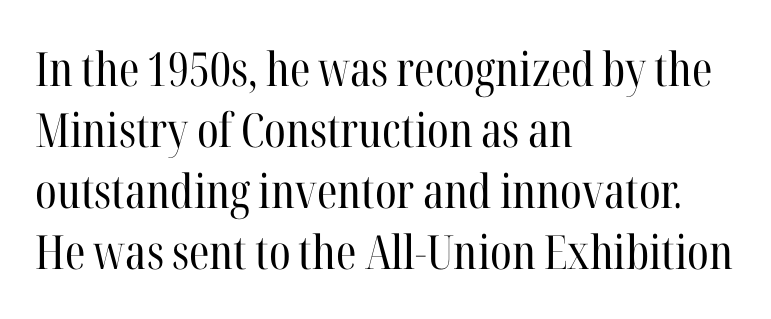
The image shows 47 px regular-weight, condensed serif type, upright; set left-aligned, normal line spacing (1.3x), normal letter spacing, not underlined; high stroke contrast and a medium x-height.
